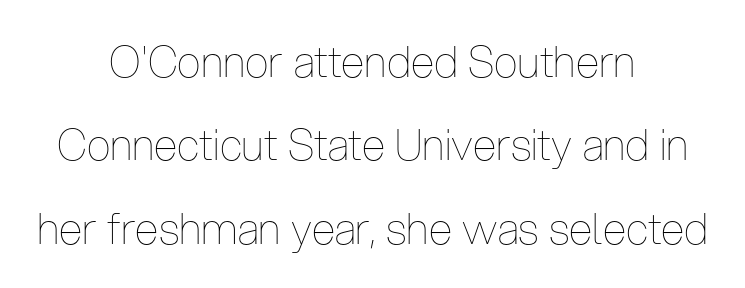
Is there any slant? The stems are plumb. The area under the type is left untouched. Character widths vary here, with narrow letters taking less room than wide ones. The letters sit at their default tracking, neither squeezed nor spread. The designer dialed line spacing up above the default.
